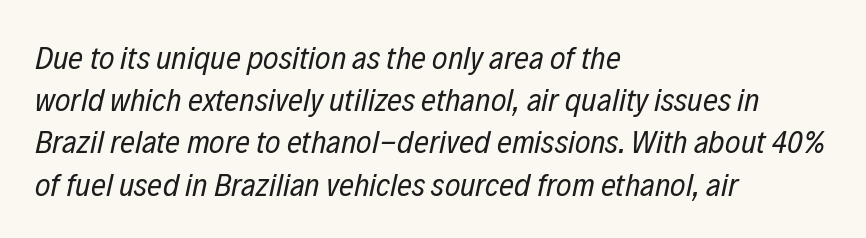
{"italic": "yes", "lean": "right", "slant_degrees": 12, "bold": "no", "weight": "regular", "width": "condensed", "stroke_contrast": "low", "x_height": "medium", "monospaced": "no", "underline": "no", "align": "left", "line_spacing": "normal", "line_spacing_ratio": 1.28, "letter_spacing": "normal", "letter_spacing_em": 0.0, "glyph_px": 33}
